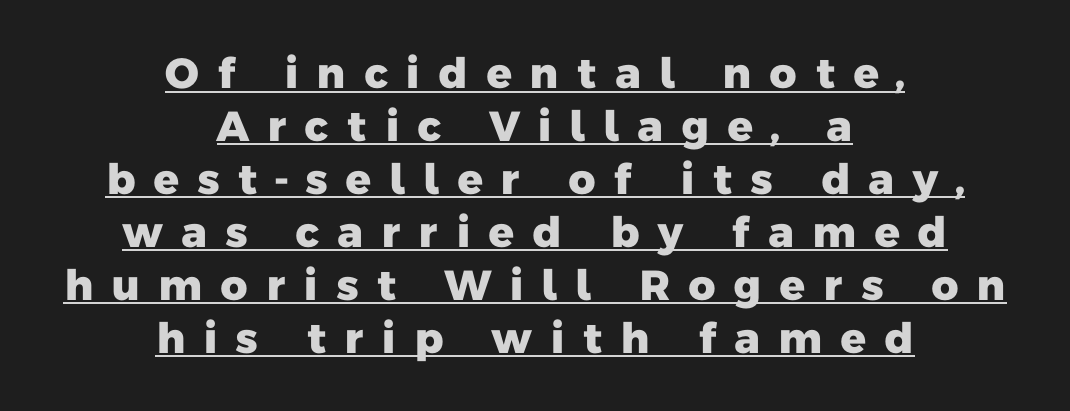
Letterform terminals end flat and unadorned throughout the passage. The rendering positions every line midway between the sides. This is heavy type, rendered in bold. Each line of the rendering has a horizontal stroke beneath the glyphs. Honestly, the row spacing looks completely unremarkable.
